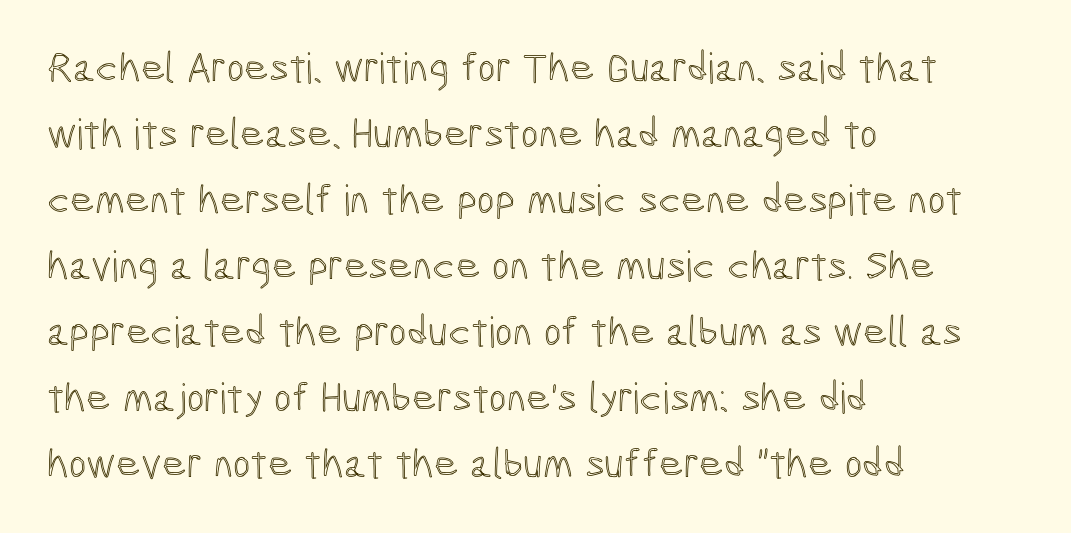
Q: Is the text italic (slanted)? A: No, it is upright.
Q: Is the text underlined? A: No.
Q: How is the paragraph aligned? A: Left-aligned.
Q: Is the spacing between letters normal or unusually wide? A: Normal.
Q: Is the spacing between lines tight, normal or loose? A: Normal.
Q: Width (condensed, normal, or wide)? A: Condensed.
Q: x-height? A: Medium.
Q: Monospaced? A: No.
